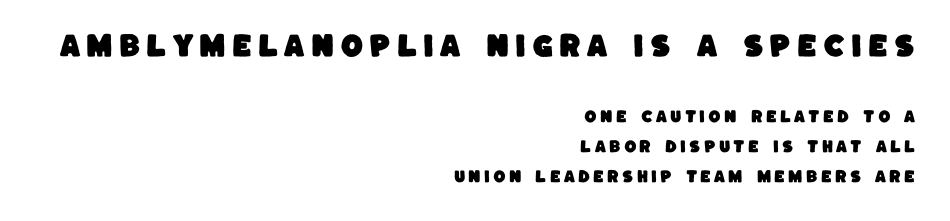
Does the bottom block carry the larger type? No, the top block does. Clear beneath every line of the passage. Compared with a flush-left layout, this one pins lines to the opposite, right side. The face used here is rendered with a markedly widened letterfit.
